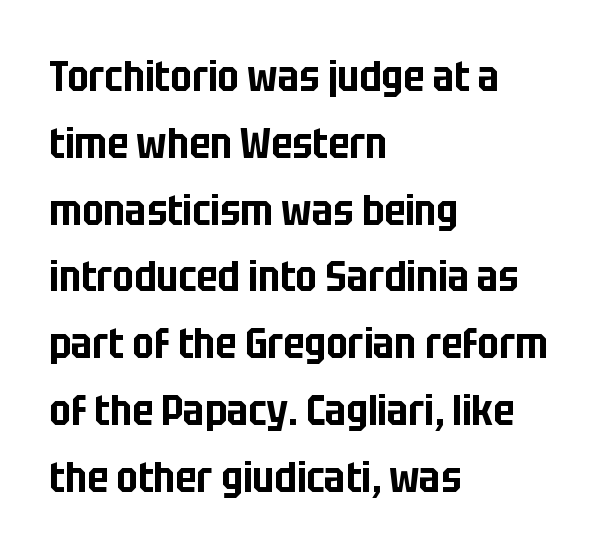
Q: Is the text italic (slanted)? A: No, it is upright.
Q: Is the typeface a serif or a sans-serif typeface? A: Sans-serif.
Q: Is the text underlined? A: No.
Q: How is the paragraph aligned? A: Left-aligned.
Q: Is the spacing between letters normal or unusually wide? A: Normal.
Q: Is the spacing between lines tight, normal or loose? A: Normal.
Q: Width (condensed, normal, or wide)? A: Condensed.
Q: Stroke contrast? A: Low.
Q: x-height? A: Large.
Q: Monospaced? A: No.
